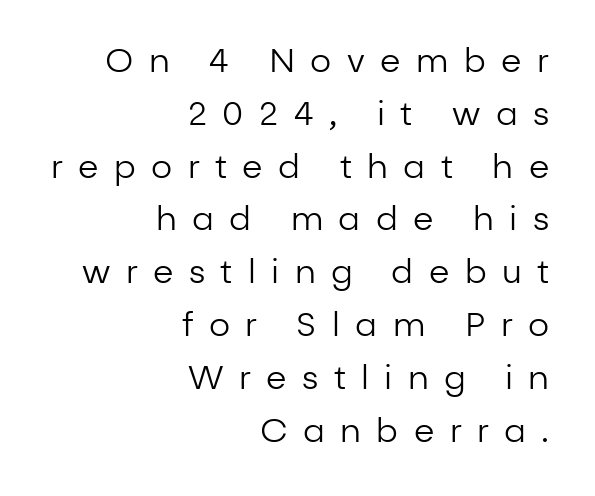
{"serif": "no", "italic": "no", "bold": "no", "weight": "regular", "width": "normal", "stroke_contrast": "low", "x_height": "medium", "monospaced": "no", "underline": "no", "align": "right", "line_spacing": "normal", "line_spacing_ratio": 1.6, "letter_spacing": "wide", "letter_spacing_em": 0.47, "glyph_px": 33}
